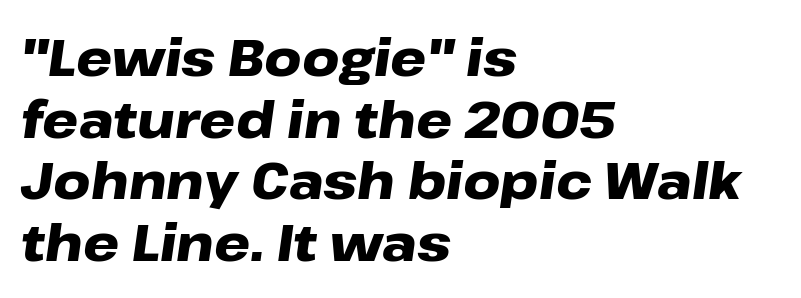
The image shows 51 px heavy, wide type, italic (leaning right); set left-aligned, line spacing 1.21x, normal letter spacing, not underlined; low stroke contrast and a medium x-height.
